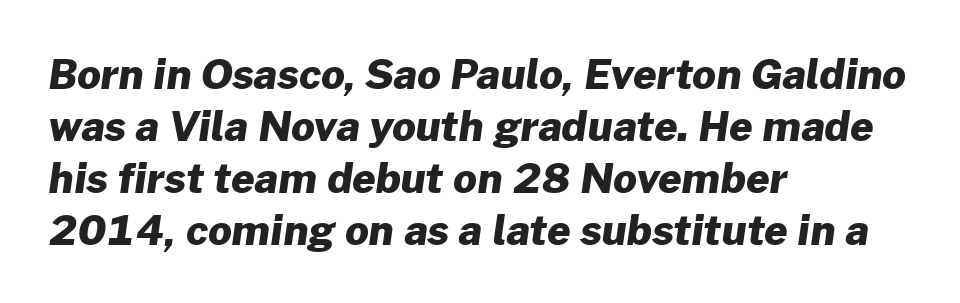
{"serif": "no", "bold": "yes", "weight": "heavy", "width": "normal", "stroke_contrast": "low", "x_height": "medium", "monospaced": "no", "underline": "no", "align": "left", "line_spacing": "normal", "line_spacing_ratio": 1.27, "letter_spacing": "normal", "letter_spacing_em": 0.0, "glyph_px": 41}
